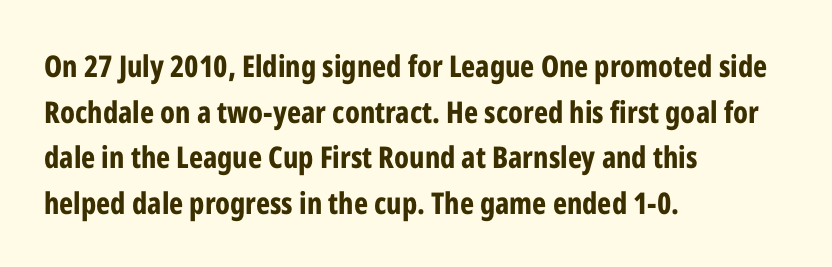
If you drew a ruler down the left edge, every line would touch it. It's the straight-up-and-down kind of type. Its strokes are broad and dark, the hallmark of bold type. Descender tails drop into unmarked territory. Think of a printed novel: that variable character pitch is what you see here. Interline gaps are of average width in this sample.
